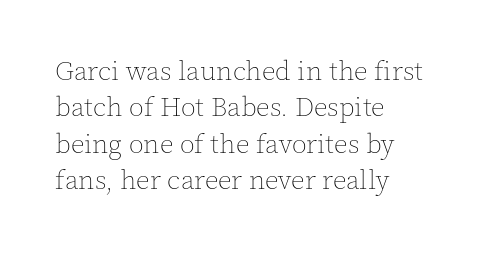
Q: Is the text bold? A: No.
Q: Is the text italic (slanted)? A: No, it is upright.
Q: Is the text underlined? A: No.
Q: How is the paragraph aligned? A: Left-aligned.
Q: Is the spacing between letters normal or unusually wide? A: Normal.
Q: Is the spacing between lines tight, normal or loose? A: Normal.
